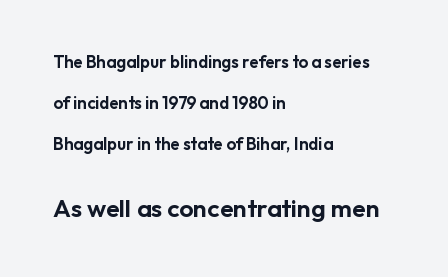
Q: Is the text italic (slanted)? A: No, it is upright.
Q: Is the text underlined? A: No.
Q: How is the paragraph aligned? A: Left-aligned.
Q: Is the spacing between letters normal or unusually wide? A: Normal.
Q: Is the spacing between lines tight, normal or loose? A: Loose.
Q: Which block of text is set in a larger size, the first (top) or the second (bottom)? A: The second (bottom) one.
